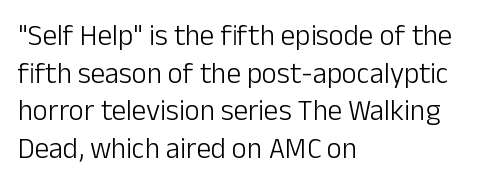
Typographically, this falls in the sans-serif category. The space beneath each line is pristine and unruled. Spacing verdict: proportional, widths tailored to each character. The lines in this sample share a left origin and differ only in where they stop. The letters stand straight up with perfectly vertical stems.
